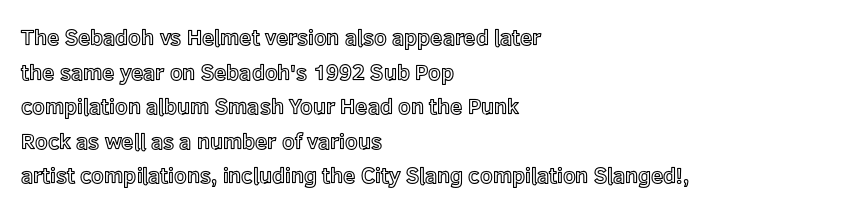
The setting favours the left margin, as ordinary paragraphs usually do. The letters stand straight up with perfectly vertical stems. Baseline-to-baseline distance is the conventional proportion of letter height. Beneath every word, the page is bare. Is the letter spacing exaggerated? No — it looks like the ordinary default.
